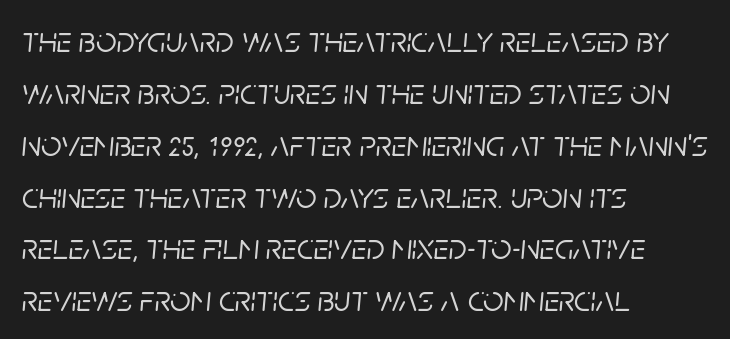
Style check: oblique. The lines are quadded left. You could not count columns in this text — the font is proportionally spaced. These lines sit exactly where default settings would place them. Caption: standard tracking, unaltered.
